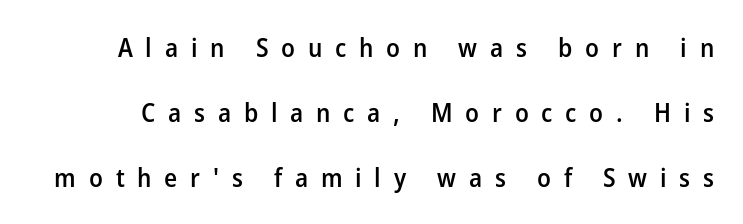
{"italic": "no", "bold": "semi", "underline": "no", "line_spacing": "loose", "line_spacing_ratio": 2.5, "letter_spacing": "wide", "letter_spacing_em": 0.49, "glyph_px": 26}
